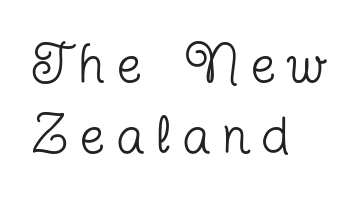
Q: Is the text bold? A: No.
Q: Is the text italic (slanted)? A: No, it is upright.
Q: Is the typeface a serif or a sans-serif typeface? A: Serif.
Q: Is the text underlined? A: No.
Q: How is the paragraph aligned? A: Left-aligned.
Q: Is the spacing between letters normal or unusually wide? A: Unusually wide.
Q: Is the spacing between lines tight, normal or loose? A: Normal.
Q: Width (condensed, normal, or wide)? A: Condensed.
Q: Stroke contrast? A: Low.
Q: x-height? A: Medium.
Q: Monospaced? A: No.
